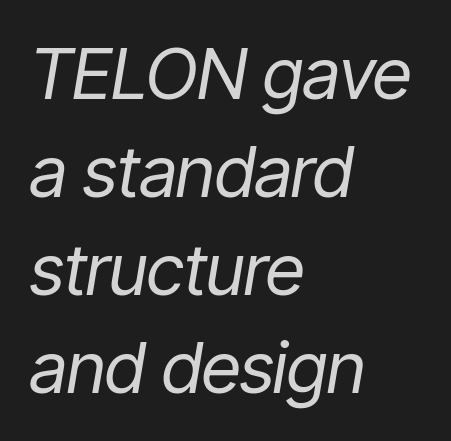
What stands out about the letter spacing? Nothing — it is the standard amount. Left-aligned paragraph, ragged on the right. The text carries the slant typical of an italic or oblique font. Underline: absent. The letterforms sit at book weight or below.
